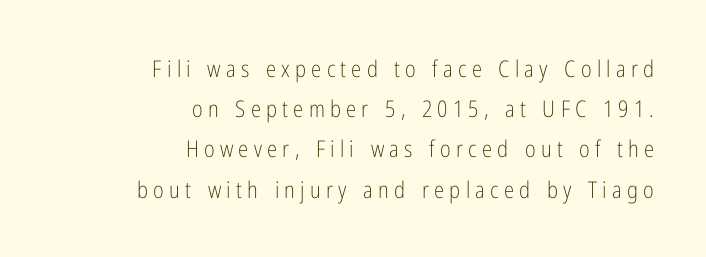
{"italic": "no", "bold": "no", "underline": "no", "align": "right", "line_spacing_ratio": 1.75, "letter_spacing": "wide", "letter_spacing_em": 0.23, "glyph_px": 23}
